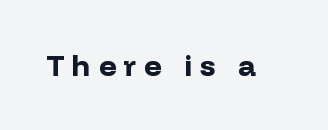
Q: Is the text bold? A: Yes.
Q: Is the text italic (slanted)? A: No, it is upright.
Q: Is the typeface a serif or a sans-serif typeface? A: Sans-serif.
Q: Is the text underlined? A: No.
Q: Is the spacing between letters normal or unusually wide? A: Unusually wide.
Q: Width (condensed, normal, or wide)? A: Normal.
Q: Stroke contrast? A: Low.
Q: x-height? A: Medium.
Q: Monospaced? A: No.
